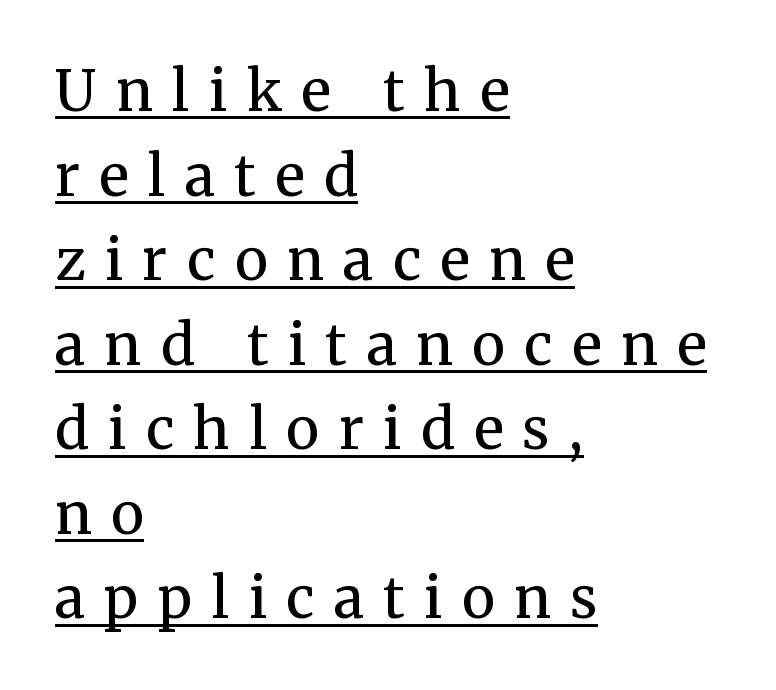
Q: Is the text bold? A: No.
Q: Is the text italic (slanted)? A: No, it is upright.
Q: Is the typeface a serif or a sans-serif typeface? A: Serif.
Q: Is the text underlined? A: Yes.
Q: How is the paragraph aligned? A: Left-aligned.
Q: Is the spacing between letters normal or unusually wide? A: Unusually wide.
Q: Is the spacing between lines tight, normal or loose? A: Normal.
Q: Width (condensed, normal, or wide)? A: Normal.
Q: Stroke contrast? A: Medium.
Q: x-height? A: Medium.
Q: Monospaced? A: No.
